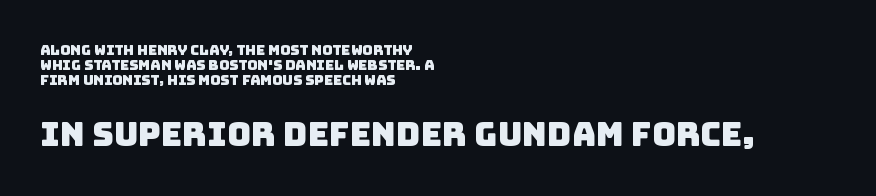
Q: Is the typeface a serif or a sans-serif typeface? A: Sans-serif.
Q: Is the text underlined? A: No.
Q: How is the paragraph aligned? A: Left-aligned.
Q: Is the spacing between letters normal or unusually wide? A: Normal.
Q: Is the spacing between lines tight, normal or loose? A: Tight.
Q: Which block of text is set in a larger size, the first (top) or the second (bottom)? A: The second (bottom) one.
Q: Width (condensed, normal, or wide)? A: Normal.
Q: Stroke contrast? A: Low.
Q: x-height? A: Large.
Q: Monospaced? A: No.
